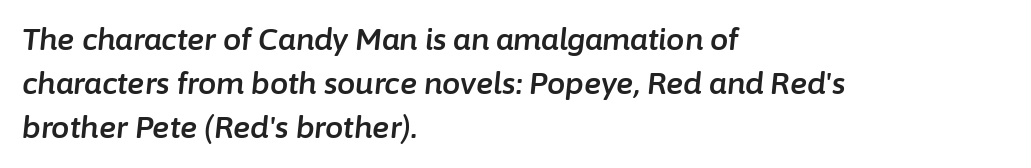
The image shows 29 px text type, italic (leaning right); set left-aligned, normal line spacing (1.51x), normal letter spacing, not underlined; low stroke contrast and a medium x-height.
